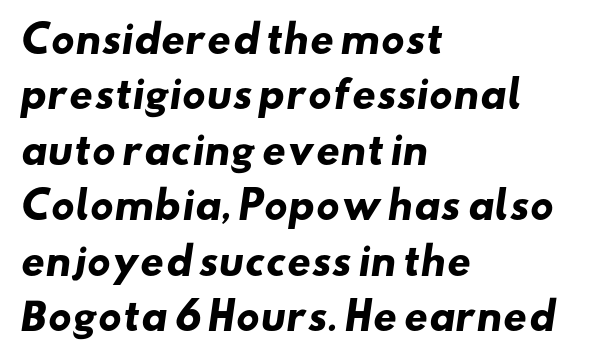
The image shows 37 px heavy, wide sans-serif type; set left-aligned, normal line spacing (1.5x), normal letter spacing, not underlined; low stroke contrast and a small x-height.
